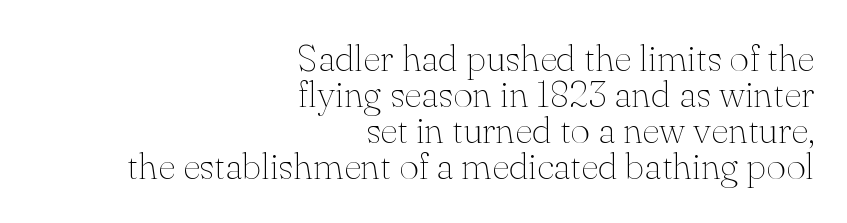
The image shows 38 px thin serif type, upright; set right-aligned, tight line spacing (0.95x), normal letter spacing, not underlined; medium stroke contrast and a small x-height.
